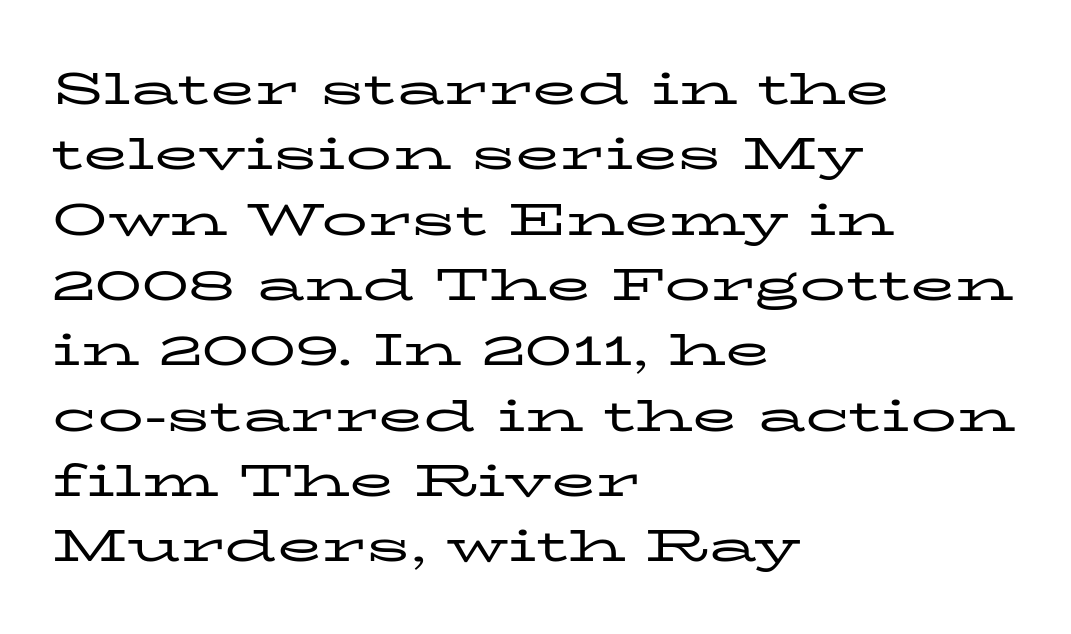
Q: Is the text bold? A: No.
Q: Is the text italic (slanted)? A: No, it is upright.
Q: Is the typeface a serif or a sans-serif typeface? A: Serif.
Q: Is the text underlined? A: No.
Q: How is the paragraph aligned? A: Left-aligned.
Q: Is the spacing between letters normal or unusually wide? A: Normal.
Q: Is the spacing between lines tight, normal or loose? A: Normal.
Q: Width (condensed, normal, or wide)? A: Wide.
Q: Stroke contrast? A: Low.
Q: x-height? A: Medium.
Q: Monospaced? A: No.
